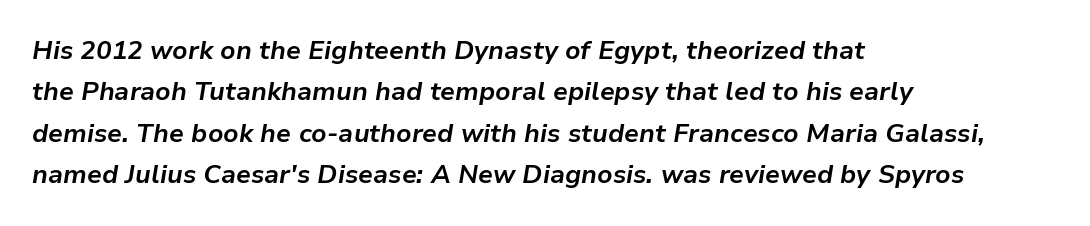
{"italic": "yes", "lean": "right", "slant_degrees": 9, "bold": "yes", "underline": "no", "align": "left", "line_spacing": "normal", "line_spacing_ratio": 1.59, "letter_spacing": "normal", "letter_spacing_em": 0.0, "glyph_px": 26}
